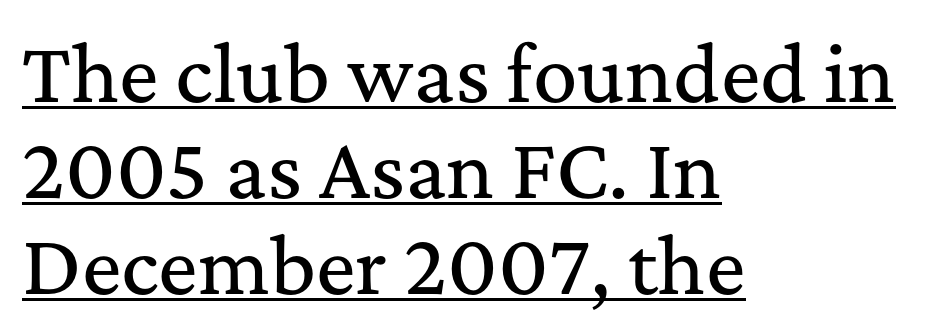
This sample uses an upright cut, with every glyph sitting square on the baseline. The leading is moderate, giving the passage an even texture. Do the characters align in a grid? No, the font is proportional. Short note: letters normally spaced. Caption: multi-line text, flush left, ragged right. To sum up the face: it has serifs.
